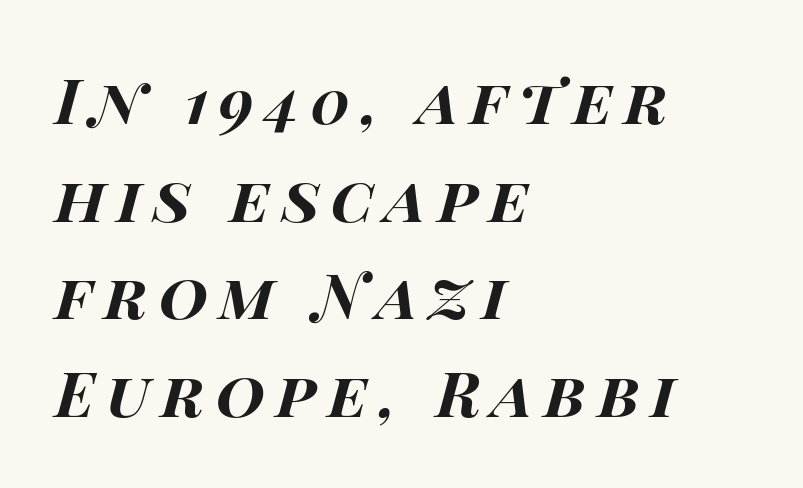
The specimen reads as italic at a glance. Vertically, the passage feels balanced, rows spaced as you'd expect. Notice how the passage keeps a crisp vertical edge on the left only. Proportional: the letters do not fall into vertical columns.
